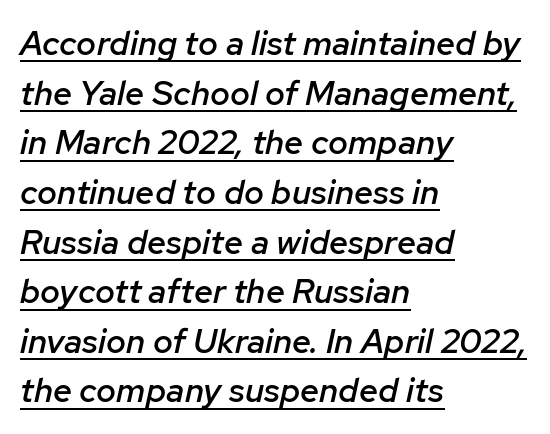
The image shows 34 px semibold type, italic (leaning right); set left-aligned, normal line spacing (1.46x), normal letter spacing, underlined; low stroke contrast and a medium x-height.
